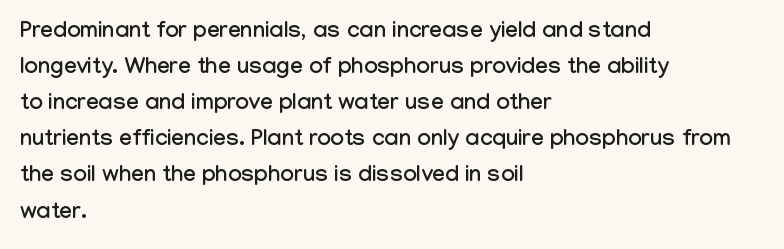
Regular leading. Check under the words: just untouched page. The type is set solid horizontally, with unmodified tracking. The paragraph has a hard left edge and a soft right edge.
